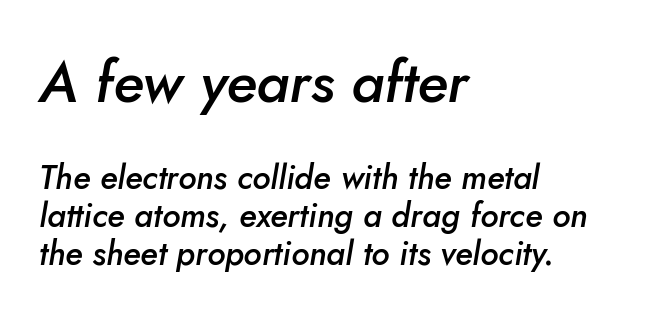
{"italic": "yes", "lean": "right", "slant_degrees": 5, "bold": "semi", "weight": "semibold", "width": "normal", "stroke_contrast": "low", "x_height": "small", "monospaced": "no", "underline": "no", "align": "left", "line_spacing_ratio": 1.16, "letter_spacing": "normal", "letter_spacing_em": 0.0, "larger_block": "first", "size_ratio": 1.76, "glyph_px": 58}
